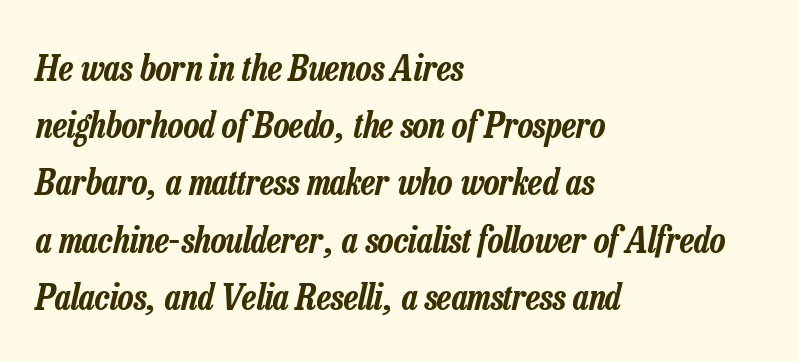
Q: Is the text italic (slanted)? A: Yes, it leans right by about 13 degrees.
Q: Is the text underlined? A: No.
Q: How is the paragraph aligned? A: Left-aligned.
Q: Is the spacing between letters normal or unusually wide? A: Normal.
Q: Is the spacing between lines tight, normal or loose? A: Normal.
Q: Width (condensed, normal, or wide)? A: Condensed.
Q: Stroke contrast? A: Low.
Q: x-height? A: Medium.
Q: Monospaced? A: No.
